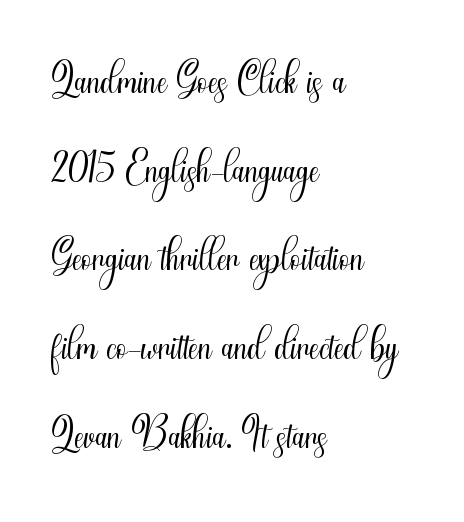
Letters rest on an invisible, unmarked baseline. Is the letter spacing exaggerated? No — it looks like the ordinary default. Is this a fixed-width face? No — the glyphs have proportional, varying widths. Examine the stroke ends and you'll find no serifs.
